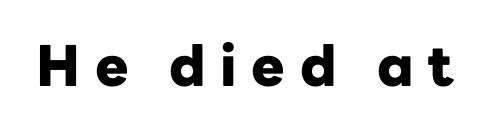
{"serif": "no", "italic": "no", "bold": "yes", "weight": "heavy", "width": "normal", "stroke_contrast": "low", "x_height": "medium", "monospaced": "no", "underline": "no", "letter_spacing": "wide", "letter_spacing_em": 0.26, "glyph_px": 56}
